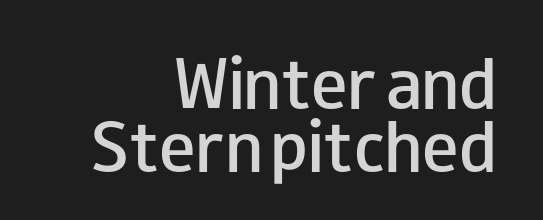
I'd call this a sans setting — the letters go barefoot. Each word holds together tightly as a unit, with standard inter-letter gaps. The line-height multiplier appears low, near solid setting. Italic? Not at all — the glyphs are vertical. The lines in this sample share a right terminus and differ only in where they begin. Set as a demibold, roughly 600 on the weight scale.
